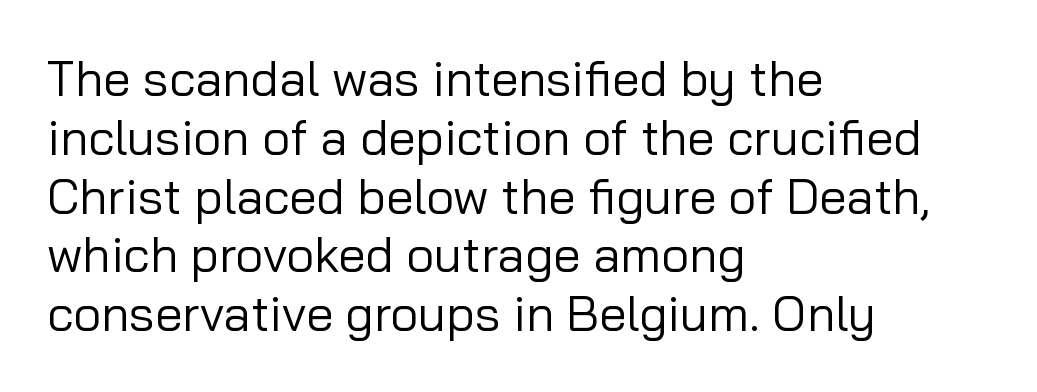
The image shows 49 px regular-weight sans-serif type, upright; set left-aligned, line spacing 1.2x, normal letter spacing, not underlined; low stroke contrast and a medium x-height.
